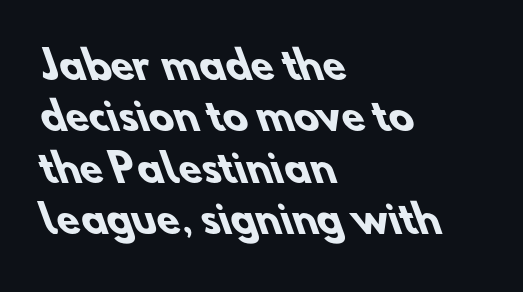
{"serif": "no", "bold": "yes", "weight": "heavy", "width": "normal", "stroke_contrast": "low", "x_height": "small", "monospaced": "no", "underline": "no", "align": "left", "line_spacing": "normal", "line_spacing_ratio": 1.39, "letter_spacing": "normal", "letter_spacing_em": 0.0, "glyph_px": 37}
